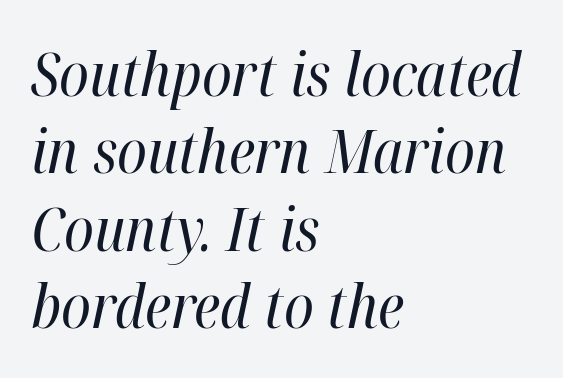
Q: Is the text bold? A: No.
Q: Is the text italic (slanted)? A: Yes, it leans right by about 12 degrees.
Q: Is the text underlined? A: No.
Q: How is the paragraph aligned? A: Left-aligned.
Q: Is the spacing between letters normal or unusually wide? A: Normal.
Q: Is the spacing between lines tight, normal or loose? A: Normal.
Q: Width (condensed, normal, or wide)? A: Condensed.
Q: Stroke contrast? A: High.
Q: x-height? A: Medium.
Q: Monospaced? A: No.
